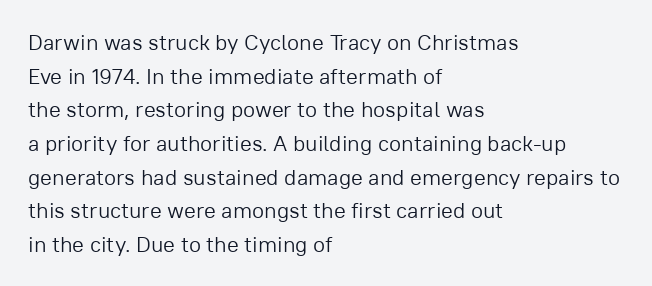
The image shows 22 px text type, upright; set left-aligned, normal line spacing (1.53x), normal letter spacing, not underlined.
